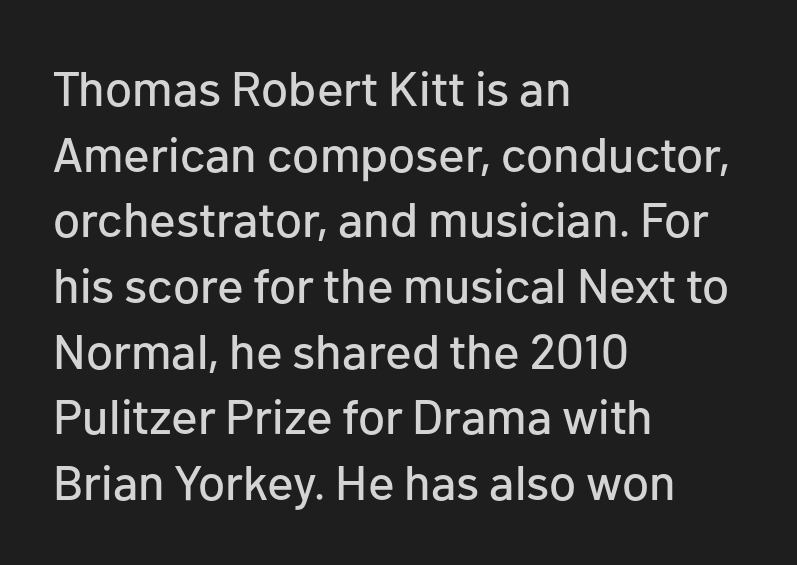
The image shows 49 px sans-serif type, upright; set left-aligned, normal line spacing (1.34x), normal letter spacing, not underlined; low stroke contrast and a medium x-height.
